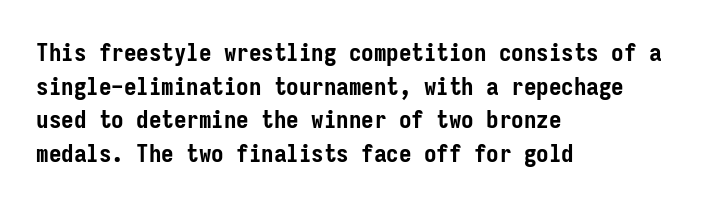
The image shows 25 px bold type, upright; set left-aligned, normal line spacing (1.35x), normal letter spacing, not underlined.
